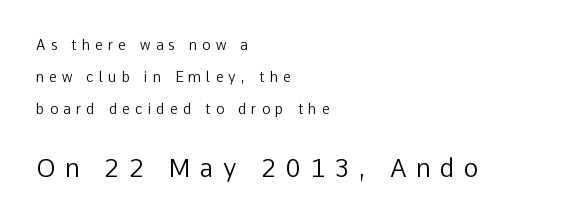
Q: Is the text bold? A: No.
Q: Is the text italic (slanted)? A: No, it is upright.
Q: Is the text underlined? A: No.
Q: How is the paragraph aligned? A: Left-aligned.
Q: Is the spacing between letters normal or unusually wide? A: Unusually wide.
Q: Is the spacing between lines tight, normal or loose? A: Loose.
Q: Which block of text is set in a larger size, the first (top) or the second (bottom)? A: The second (bottom) one.
